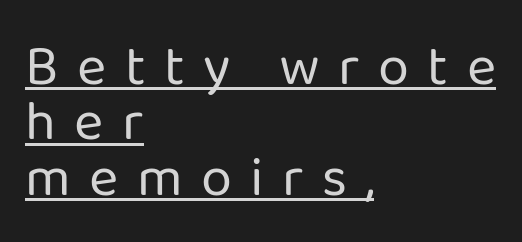
Q: Is the text bold? A: No.
Q: Is the text italic (slanted)? A: No, it is upright.
Q: Is the typeface a serif or a sans-serif typeface? A: Sans-serif.
Q: Is the text underlined? A: Yes.
Q: How is the paragraph aligned? A: Left-aligned.
Q: Is the spacing between letters normal or unusually wide? A: Unusually wide.
Q: Is the spacing between lines tight, normal or loose? A: Tight.
Q: Width (condensed, normal, or wide)? A: Normal.
Q: Stroke contrast? A: Low.
Q: x-height? A: Medium.
Q: Monospaced? A: No.
